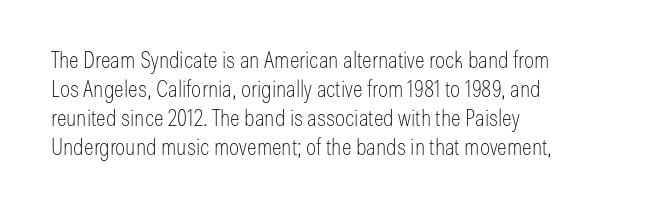
The image shows 23 px text type, upright; set left-aligned, normal line spacing (1.26x), normal letter spacing, not underlined.
